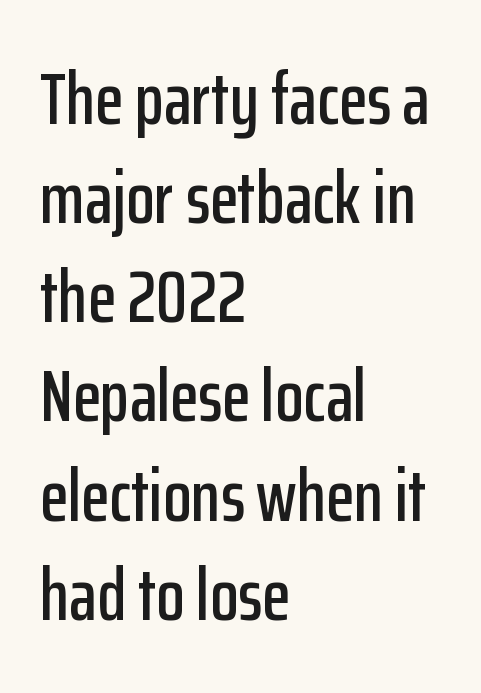
The image shows 74 px condensed sans-serif type, upright; set left-aligned, normal line spacing (1.34x), normal letter spacing, not underlined; low stroke contrast and a medium x-height.
